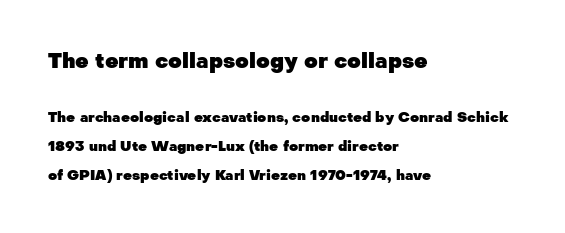
The baseline area is clear. Rendered with straight, roman letterforms. The passage shown has conventional tracking throughout. A great deal of white space separates one row of letters from the next.
